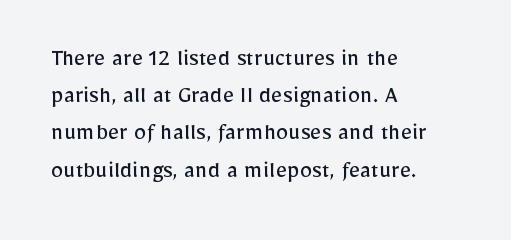
The image shows 25 px text type, upright; set left-aligned, normal line spacing (1.49x), normal letter spacing, not underlined.
